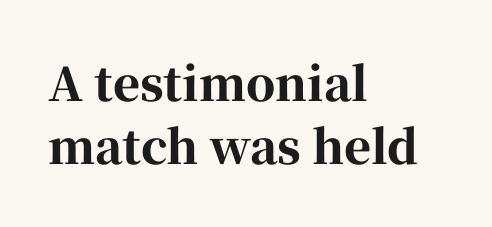
{"serif": "yes", "italic": "no", "bold": "yes", "weight": "bold", "width": "normal", "stroke_contrast": "high", "x_height": "medium", "monospaced": "no", "underline": "no", "align": "left", "line_spacing": "normal", "line_spacing_ratio": 1.37, "letter_spacing": "normal", "letter_spacing_em": 0.0, "glyph_px": 46}
